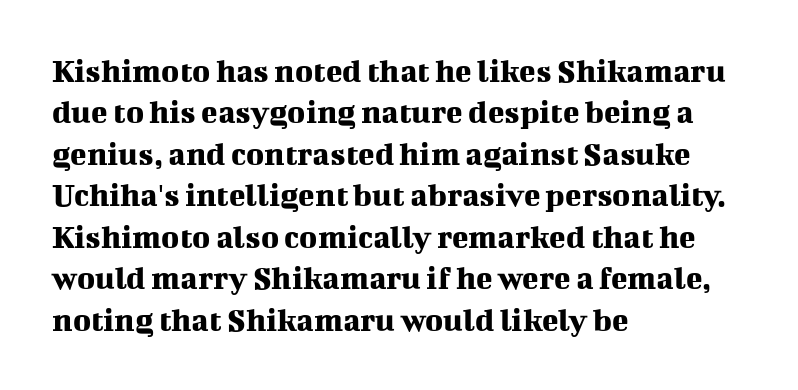
Q: Is the text italic (slanted)? A: No, it is upright.
Q: Is the typeface a serif or a sans-serif typeface? A: Serif.
Q: Is the text underlined? A: No.
Q: How is the paragraph aligned? A: Left-aligned.
Q: Is the spacing between letters normal or unusually wide? A: Normal.
Q: Width (condensed, normal, or wide)? A: Normal.
Q: Stroke contrast? A: Medium.
Q: x-height? A: Medium.
Q: Monospaced? A: No.
